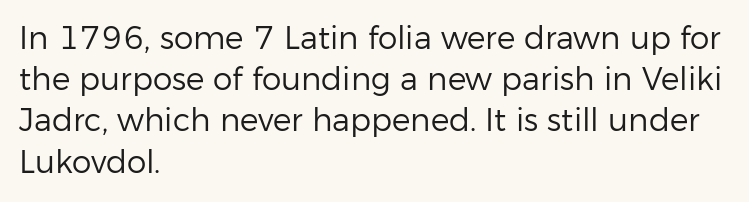
Q: Is the text bold? A: No.
Q: Is the text italic (slanted)? A: No, it is upright.
Q: Is the typeface a serif or a sans-serif typeface? A: Sans-serif.
Q: Is the text underlined? A: No.
Q: How is the paragraph aligned? A: Left-aligned.
Q: Is the spacing between letters normal or unusually wide? A: Normal.
Q: Is the spacing between lines tight, normal or loose? A: Normal.
Q: Width (condensed, normal, or wide)? A: Normal.
Q: Stroke contrast? A: Low.
Q: x-height? A: Medium.
Q: Monospaced? A: No.
